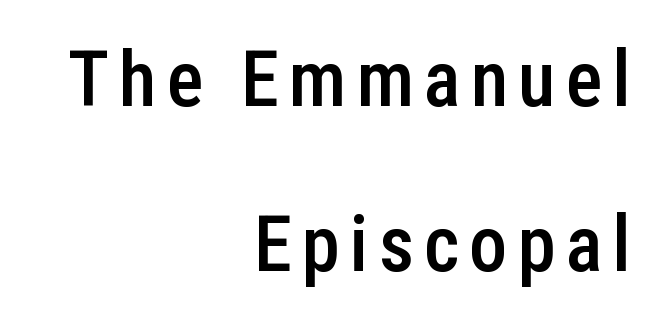
Q: Is the text bold? A: Semi-bold.
Q: Is the text italic (slanted)? A: No, it is upright.
Q: Is the typeface a serif or a sans-serif typeface? A: Sans-serif.
Q: Is the text underlined? A: No.
Q: How is the paragraph aligned? A: Right-aligned.
Q: Is the spacing between lines tight, normal or loose? A: Loose.
Q: Width (condensed, normal, or wide)? A: Condensed.
Q: Stroke contrast? A: Low.
Q: x-height? A: Medium.
Q: Monospaced? A: No.
